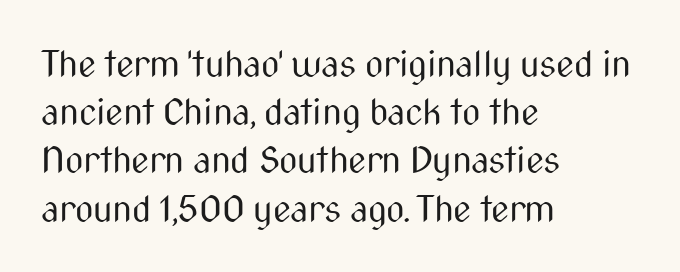
The image shows 36 px regular-weight, condensed sans-serif type, upright; set left-aligned, normal line spacing (1.34x), normal letter spacing, not underlined; medium stroke contrast and a medium x-height.
